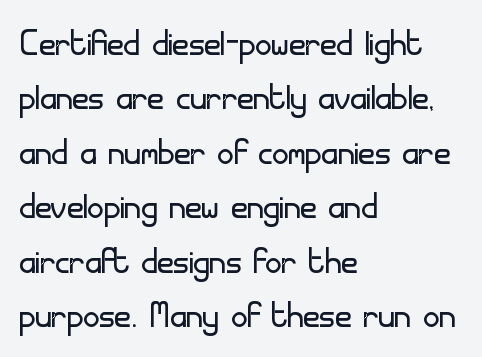
The image shows 45 px light sans-serif type, upright; set left-aligned, line spacing 1.21x, normal letter spacing, not underlined; low stroke contrast and a small x-height.
